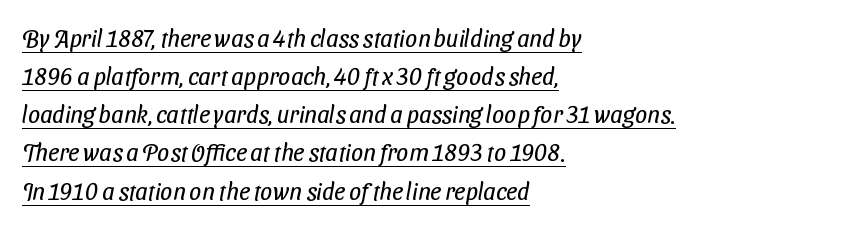
The lettering is marked with a stroke running underneath it. The font is comparable to plain body text, perhaps lighter. Visually the block forms a straight wall on the left and a jagged coastline on the right. Each new line begins a customary step beneath the previous one.
